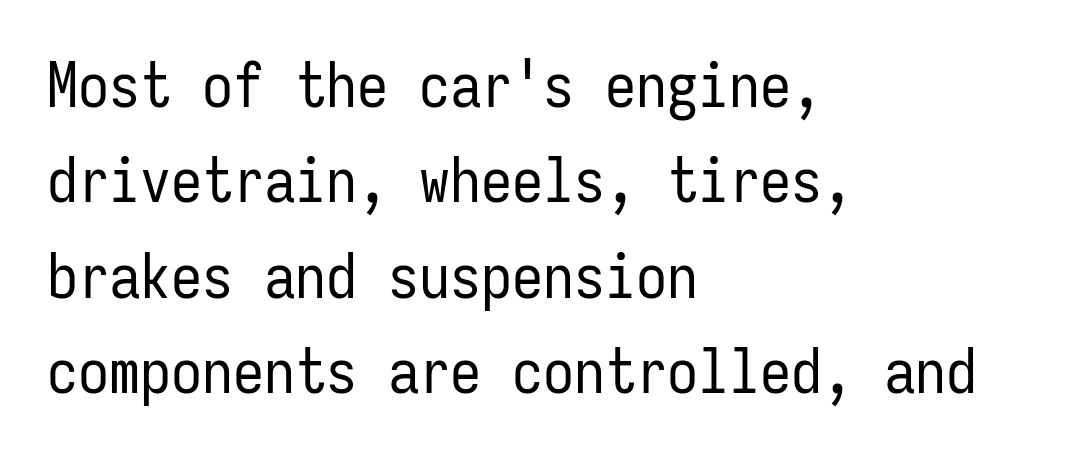
The passage is arranged the way most books set body copy — flush left. The face looks like a standard text weight, possibly lighter. Is the letter spacing exaggerated? No — it looks like the ordinary default. Unlike a traditional serif, this face leaves its strokes unadorned. These lines are rendered in a fixed-pitch font.
